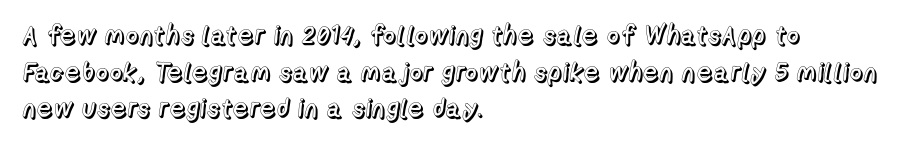
Q: Is the text italic (slanted)? A: Yes.
Q: Is the text underlined? A: No.
Q: How is the paragraph aligned? A: Left-aligned.
Q: Is the spacing between letters normal or unusually wide? A: Normal.
Q: Is the spacing between lines tight, normal or loose? A: Normal.
